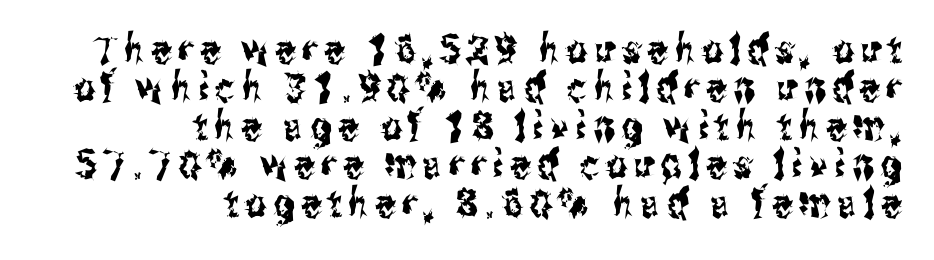
{"serif": "no", "italic": "no", "width": "condensed", "stroke_contrast": "medium", "x_height": "medium", "monospaced": "no", "underline": "no", "align": "right", "line_spacing": "tight", "line_spacing_ratio": 0.96, "glyph_px": 40}
